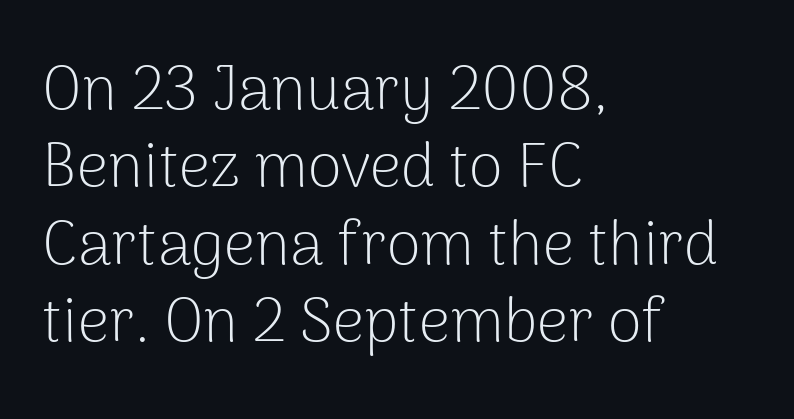
Q: Is the text bold? A: No.
Q: Is the text italic (slanted)? A: No, it is upright.
Q: Is the typeface a serif or a sans-serif typeface? A: Sans-serif.
Q: Is the text underlined? A: No.
Q: How is the paragraph aligned? A: Left-aligned.
Q: Is the spacing between letters normal or unusually wide? A: Normal.
Q: Is the spacing between lines tight, normal or loose? A: Normal.
Q: Width (condensed, normal, or wide)? A: Normal.
Q: Stroke contrast? A: Low.
Q: x-height? A: Medium.
Q: Monospaced? A: No.
